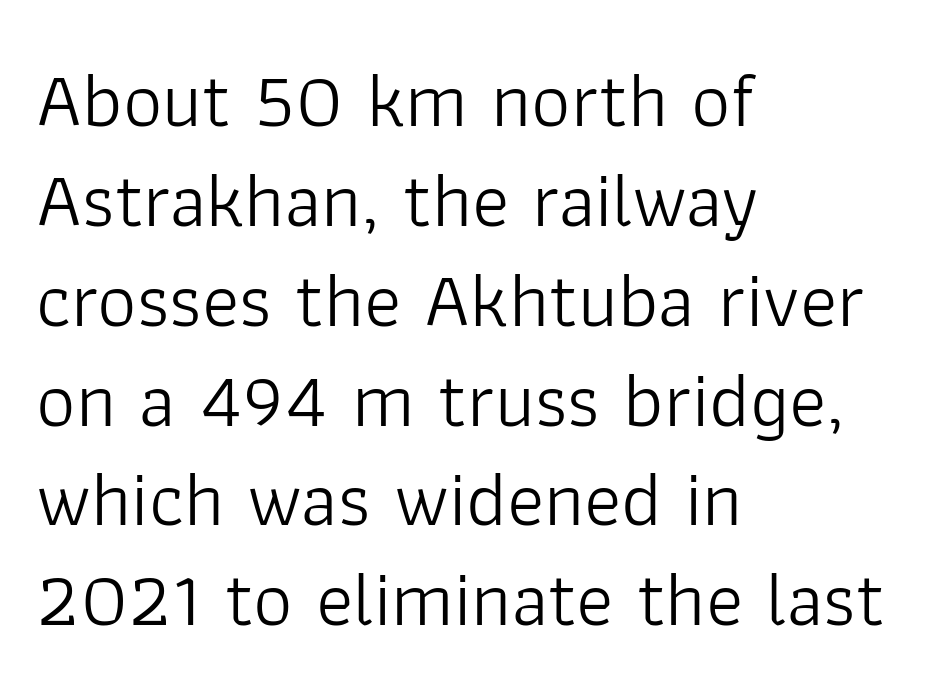
Weight: in the light-to-regular range. The rendering shows plain stroke endings on the letterforms — a sans-serif design. The rendering uses natural spacing where letterforms have individual widths. Only glyphs here, with clear space below each row. Students, note that the glyphs here touch the page at normal intervals. These lines are set flush left with a ragged right edge.
